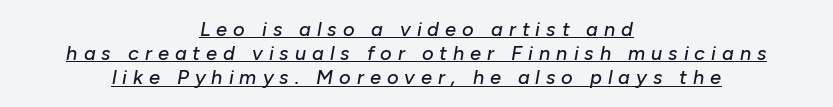
The image shows 20 px text type, italic (leaning right); set centered, line spacing 1.21x, unusually wide letter spacing (+0.3 em), underlined.
